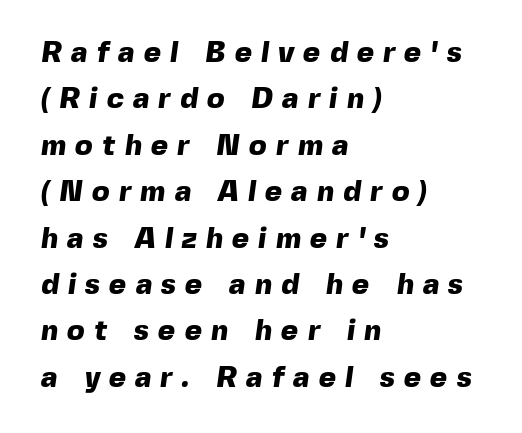
Plenty of ink on the page — the face is bold. No word sits above an underline. Substantial extra tracking has been applied to these lines. You can tell from the bare stems that sans-serif type was used. Whoever set this chose a conventional vertical rhythm. The compositor pushed each line to the left boundary.
